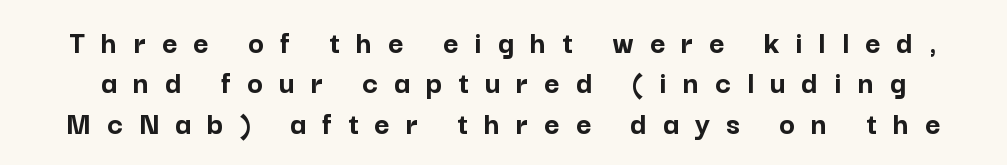
{"serif": "no", "italic": "no", "bold": "yes", "weight": "semibold", "width": "normal", "stroke_contrast": "low", "x_height": "medium", "monospaced": "no", "underline": "no", "line_spacing_ratio": 1.22, "letter_spacing": "wide", "letter_spacing_em": 0.49, "glyph_px": 33}
